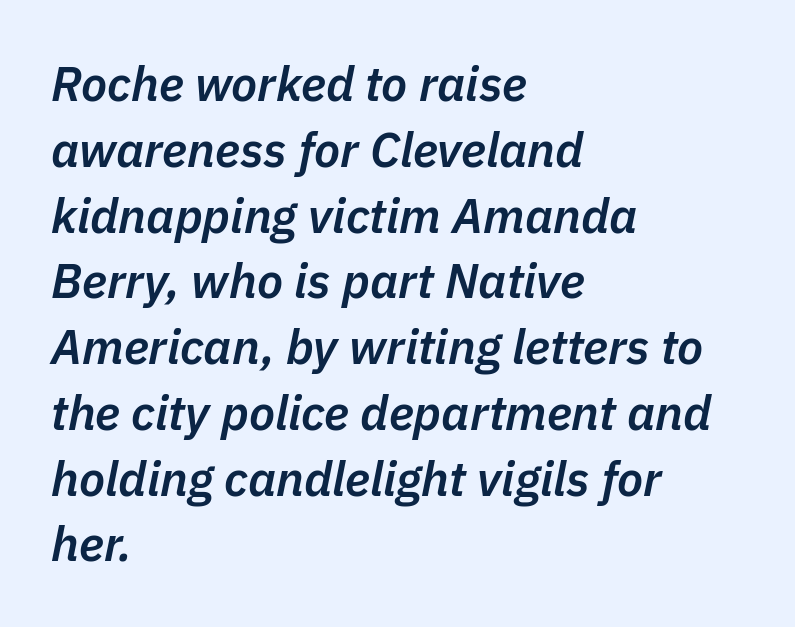
{"italic": "yes", "lean": "right", "slant_degrees": 11, "bold": "semi", "weight": "semibold", "width": "normal", "stroke_contrast": "low", "x_height": "medium", "monospaced": "no", "underline": "no", "align": "left", "line_spacing": "normal", "line_spacing_ratio": 1.37, "letter_spacing": "normal", "letter_spacing_em": 0.0, "glyph_px": 48}
